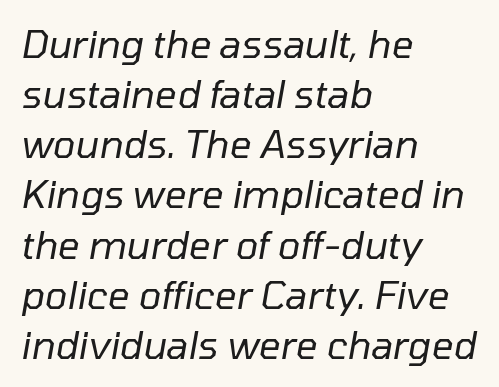
{"italic": "yes", "lean": "right", "slant_degrees": 10, "bold": "no", "weight": "regular", "width": "normal", "stroke_contrast": "low", "x_height": "medium", "monospaced": "no", "underline": "no", "align": "left", "line_spacing": "normal", "line_spacing_ratio": 1.32, "letter_spacing": "normal", "letter_spacing_em": 0.0, "glyph_px": 38}
